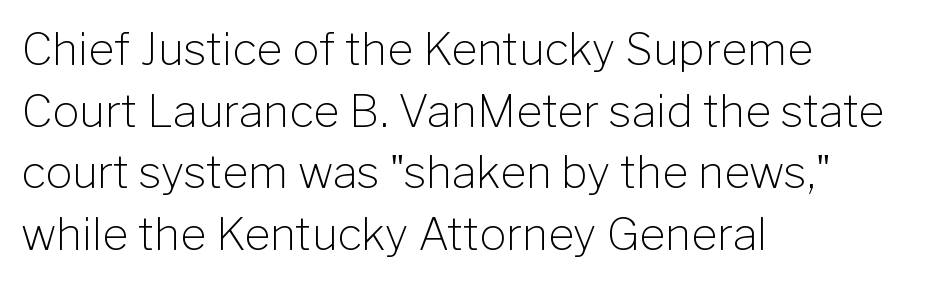
{"serif": "no", "italic": "no", "bold": "no", "weight": "light", "width": "normal", "stroke_contrast": "low", "x_height": "medium", "monospaced": "no", "underline": "no", "align": "left", "line_spacing": "normal", "line_spacing_ratio": 1.37, "letter_spacing": "normal", "letter_spacing_em": 0.0, "glyph_px": 45}
